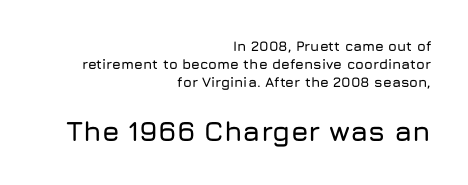
Baseline-to-baseline distance is the conventional proportion of letter height. Visually, the bottom section dominates because its glyphs are scaled up. Look at the bottom of the vertical strokes: they stop flat, with no serifs. These lines are set flush right with a ragged left edge. The face used here is proportionally spaced, like ordinary book or web type. Letter spacing: default.
